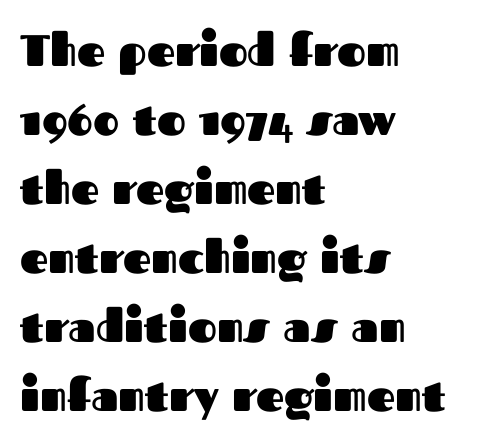
The image shows 44 px heavy sans-serif type, upright; set left-aligned, normal line spacing (1.57x), normal letter spacing, not underlined; medium stroke contrast and a medium x-height.
